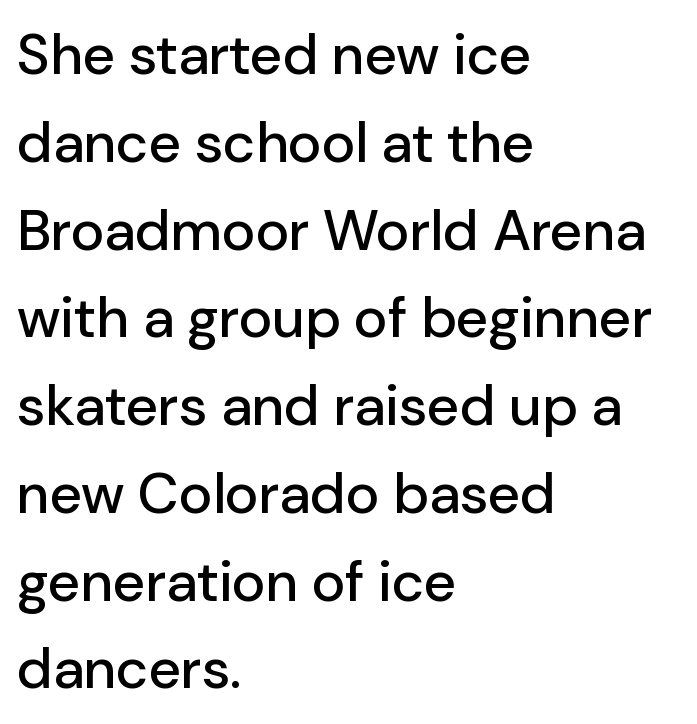
The image shows 57 px sans-serif type, upright; set left-aligned, normal line spacing (1.54x), normal letter spacing, not underlined; low stroke contrast and a medium x-height.
